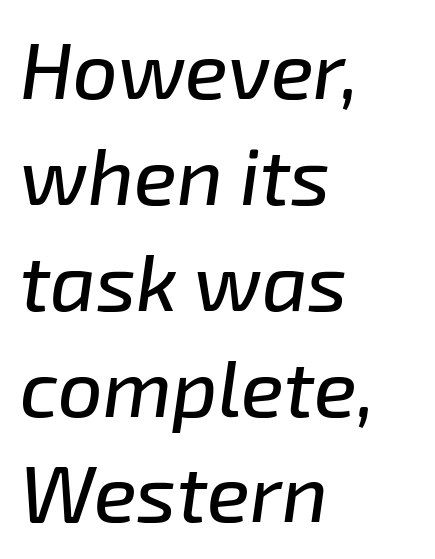
The image shows 79 px text type, italic (leaning right); set left-aligned, normal line spacing (1.34x), normal letter spacing, not underlined; low stroke contrast and a medium x-height.
